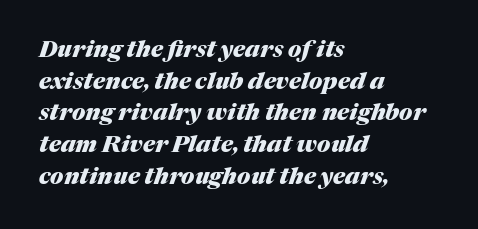
Q: Is the text bold? A: Yes.
Q: Is the text italic (slanted)? A: Yes, it leans right by about 17 degrees.
Q: Is the text underlined? A: No.
Q: How is the paragraph aligned? A: Left-aligned.
Q: Is the spacing between letters normal or unusually wide? A: Normal.
Q: Is the spacing between lines tight, normal or loose? A: Normal.
